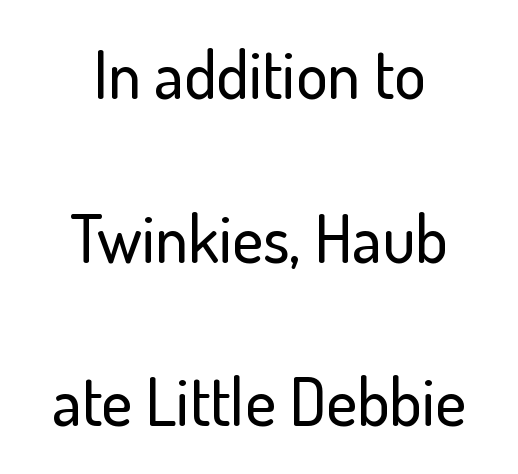
Q: Is the text italic (slanted)? A: No, it is upright.
Q: Is the typeface a serif or a sans-serif typeface? A: Sans-serif.
Q: Is the text underlined? A: No.
Q: How is the paragraph aligned? A: Centered.
Q: Is the spacing between letters normal or unusually wide? A: Normal.
Q: Is the spacing between lines tight, normal or loose? A: Loose.
Q: Width (condensed, normal, or wide)? A: Normal.
Q: Stroke contrast? A: Low.
Q: x-height? A: Small.
Q: Monospaced? A: No.
